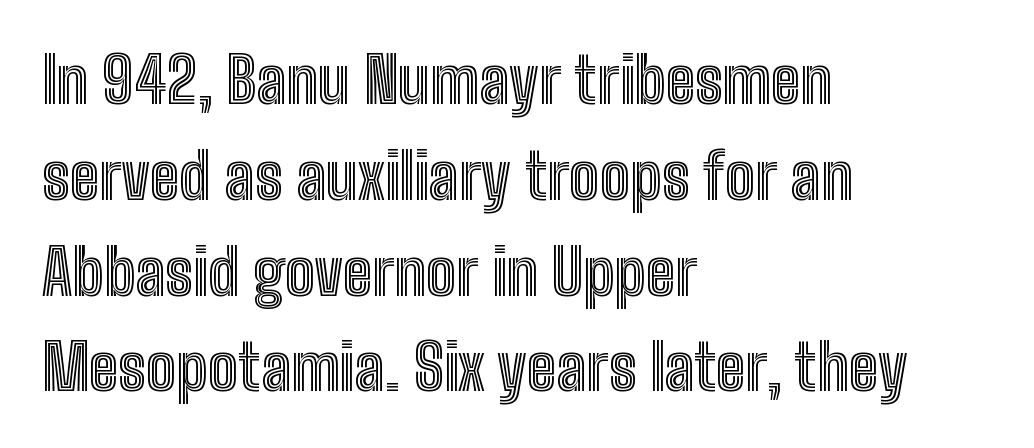
Letters rest on an invisible, unmarked baseline. The typography opts for an upright posture over an oblique one. Students, observe: this is what conventionally led text looks like. You could call the tracking neutral — neither tight nor loose. The rendering uses natural spacing where letterforms have individual widths. Every row of glyphs begins at an identical x-position on the left.
